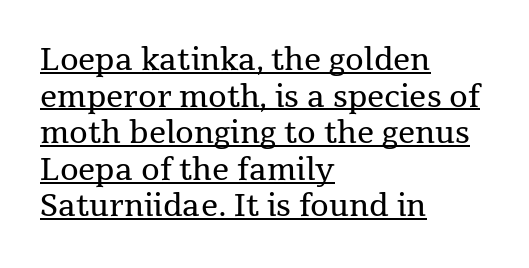
Q: Is the text bold? A: No.
Q: Is the text italic (slanted)? A: No, it is upright.
Q: Is the typeface a serif or a sans-serif typeface? A: Serif.
Q: Is the text underlined? A: Yes.
Q: How is the paragraph aligned? A: Left-aligned.
Q: Is the spacing between letters normal or unusually wide? A: Normal.
Q: Width (condensed, normal, or wide)? A: Normal.
Q: Stroke contrast? A: Medium.
Q: x-height? A: Medium.
Q: Monospaced? A: No.
